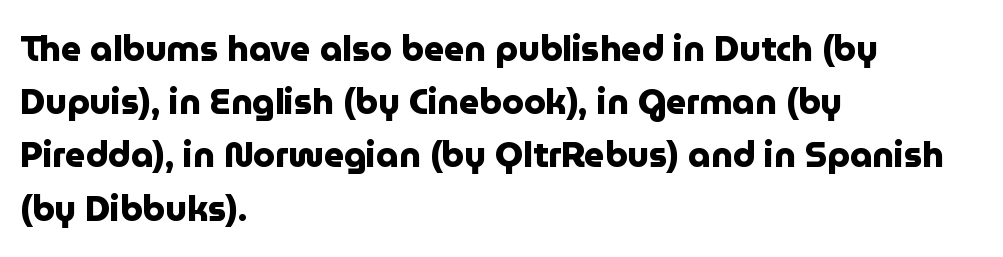
Just letters on the line, the space beneath them empty. The vertical gap from one line to the next is medium. These lines were composed using upright roman letters. Left-aligned paragraph, ragged on the right. Students, this is bold: see how much ink each stroke carries.
